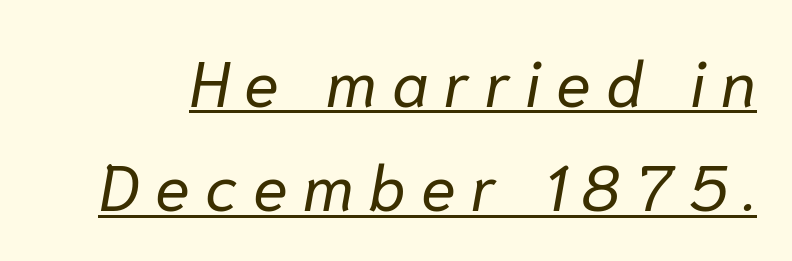
The image shows 64 px regular-weight type, italic (leaning right); set normal line spacing (1.63x), unusually wide letter spacing (+0.24 em), underlined; low stroke contrast and a medium x-height.
